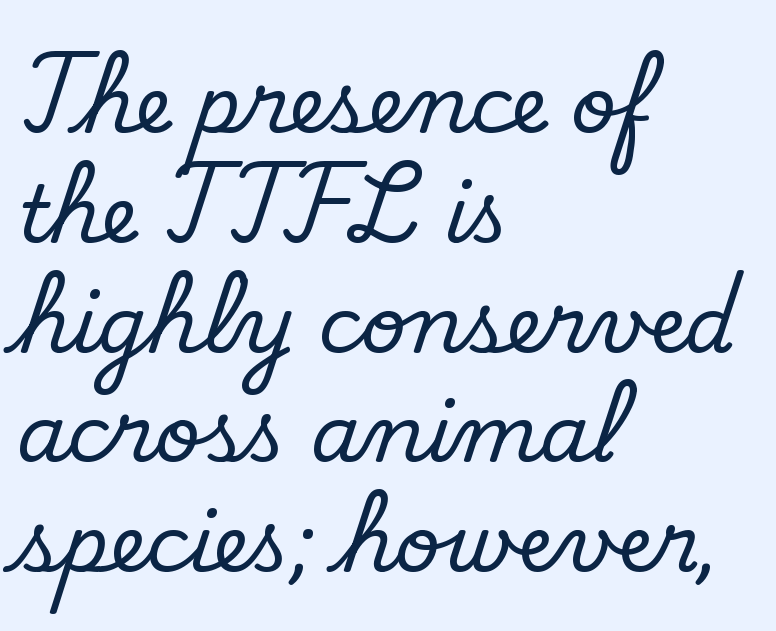
The image shows 79 px regular-weight sans-serif type; set left-aligned, normal line spacing (1.39x), normal letter spacing, not underlined; low stroke contrast and a small x-height.
